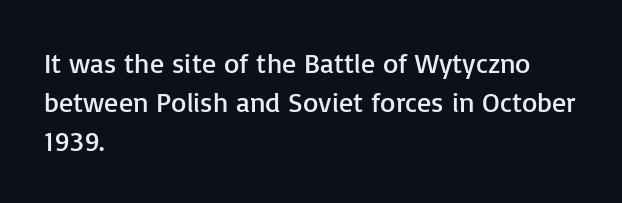
{"serif": "no", "italic": "no", "bold": "no", "weight": "regular", "width": "normal", "stroke_contrast": "low", "x_height": "medium", "monospaced": "no", "underline": "no", "align": "left", "line_spacing": "normal", "line_spacing_ratio": 1.4, "letter_spacing": "normal", "letter_spacing_em": 0.0, "glyph_px": 28}
